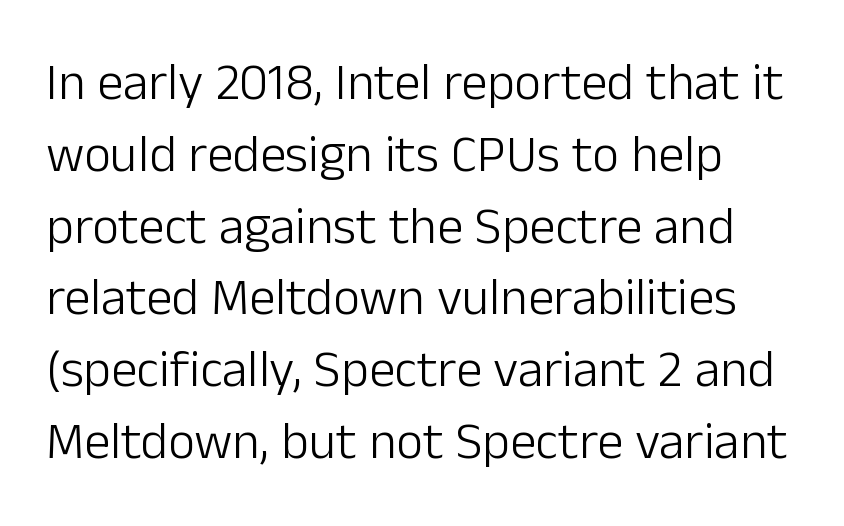
Q: Is the text bold? A: No.
Q: Is the text italic (slanted)? A: No, it is upright.
Q: Is the typeface a serif or a sans-serif typeface? A: Sans-serif.
Q: Is the text underlined? A: No.
Q: How is the paragraph aligned? A: Left-aligned.
Q: Is the spacing between letters normal or unusually wide? A: Normal.
Q: Is the spacing between lines tight, normal or loose? A: Normal.
Q: Width (condensed, normal, or wide)? A: Normal.
Q: Stroke contrast? A: Low.
Q: x-height? A: Medium.
Q: Monospaced? A: No.
